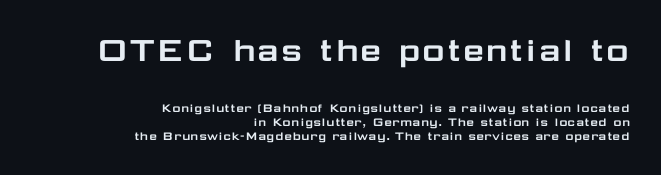
{"serif": "no", "italic": "no", "width": "wide", "stroke_contrast": "low", "x_height": "medium", "monospaced": "no", "underline": "no", "align": "right", "line_spacing": "tight", "line_spacing_ratio": 0.99, "letter_spacing": "normal", "letter_spacing_em": 0.0, "larger_block": "first", "size_ratio": 2.79, "glyph_px": 39}
